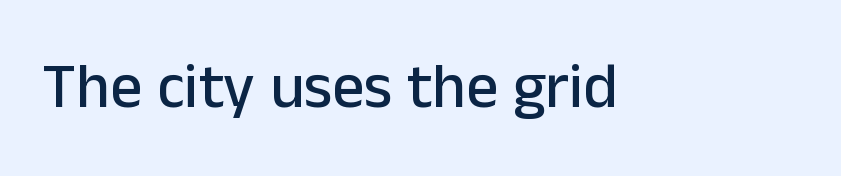
Q: Is the text italic (slanted)? A: No, it is upright.
Q: Is the typeface a serif or a sans-serif typeface? A: Sans-serif.
Q: Is the text underlined? A: No.
Q: Is the spacing between letters normal or unusually wide? A: Normal.
Q: Width (condensed, normal, or wide)? A: Normal.
Q: Stroke contrast? A: Low.
Q: x-height? A: Medium.
Q: Monospaced? A: No.
